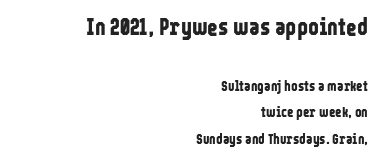
The image shows 23 px bold type, upright; set right-aligned, loose line spacing (1.92x), normal letter spacing, not underlined; the first (top) block is 1.64x larger.
